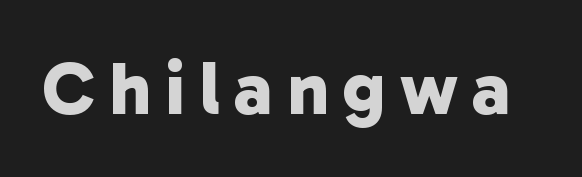
{"serif": "no", "bold": "yes", "weight": "bold", "width": "normal", "stroke_contrast": "low", "x_height": "medium", "monospaced": "no", "underline": "no", "glyph_px": 75}
